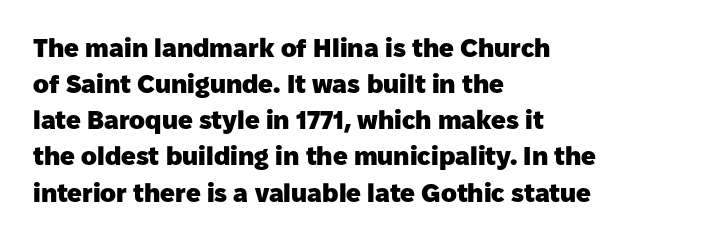
Q: Is the text bold? A: Yes.
Q: Is the text italic (slanted)? A: No, it is upright.
Q: Is the text underlined? A: No.
Q: How is the paragraph aligned? A: Left-aligned.
Q: Is the spacing between letters normal or unusually wide? A: Normal.
Q: Is the spacing between lines tight, normal or loose? A: Normal.
